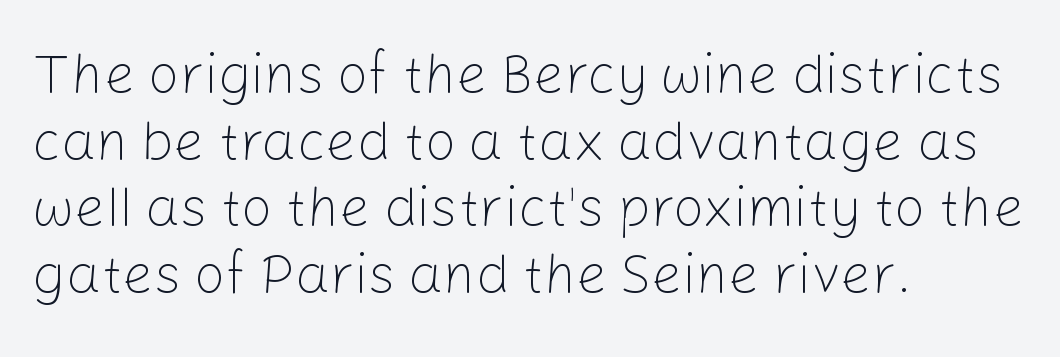
When letters stand straight like this, we call the style roman or upright. Grotesque or geometric, the face here clearly has no serifs. Vertical stems look standard width or narrower in stroke. The rendering uses natural spacing where letterforms have individual widths. Unmarked baselines from the first word to the last. Nothing unusual about the tracking: characters are spaced as the font intends.
